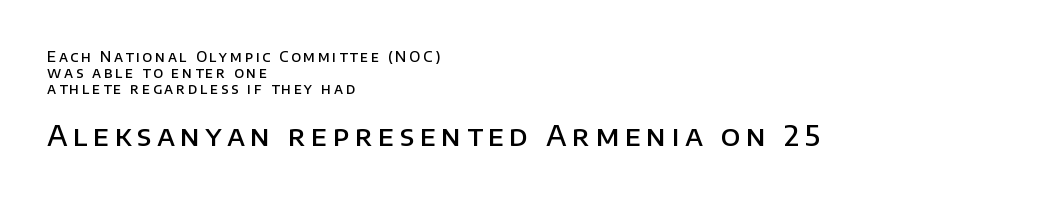
The foot of each line stays bare and open. Notice the strokes are somewhat thickened but not fully heavy: this is a semibold. The rendering uses natural spacing where letterforms have individual widths. No italicization has been applied; the sample stays upright. Serif or sans? Sans — the stroke terminals are bare. Is there much room between lines? No — they nearly touch.
